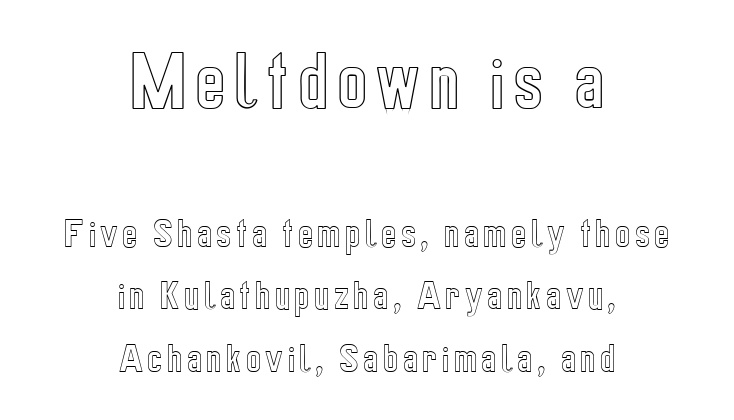
{"italic": "no", "width": "condensed", "x_height": "medium", "monospaced": "no", "underline": "no", "align": "center", "line_spacing": "loose", "line_spacing_ratio": 1.94, "larger_block": "first", "size_ratio": 2.0, "glyph_px": 64}
